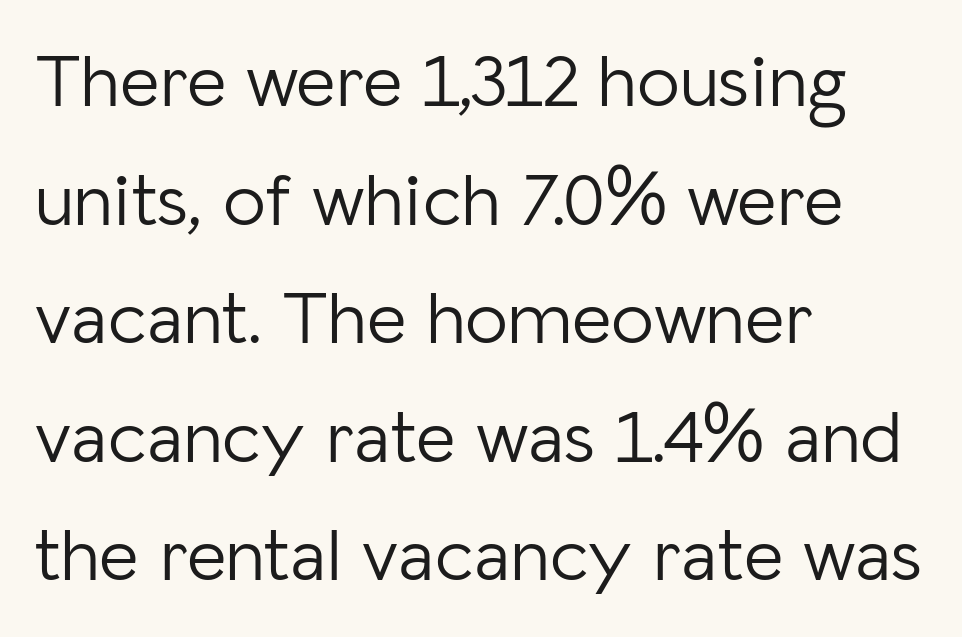
The image shows 76 px light sans-serif type, upright; set left-aligned, normal line spacing (1.56x), normal letter spacing, not underlined; low stroke contrast and a medium x-height.
